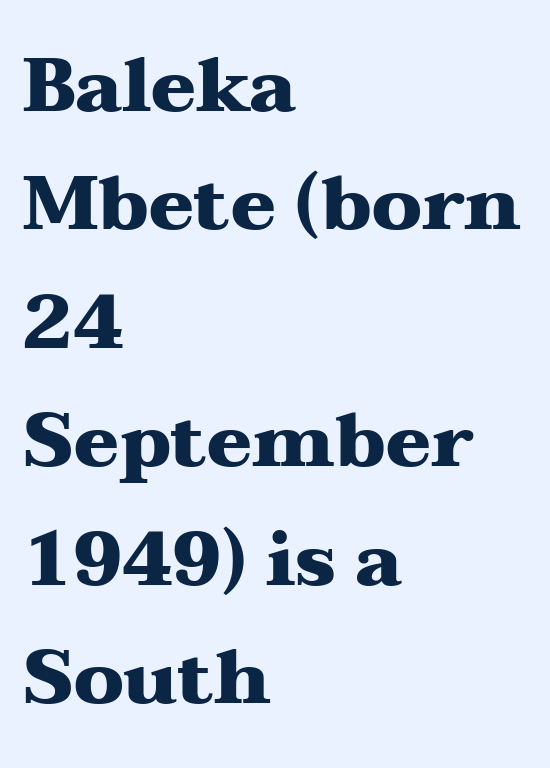
Typeset ragged right — the left edge is the straight one. Anything drawn beneath the words? Only blank space. Strong, thick strokes mark this as bold type. Note the varied advance widths — an 'i' is clearly narrower than an 'm'.
